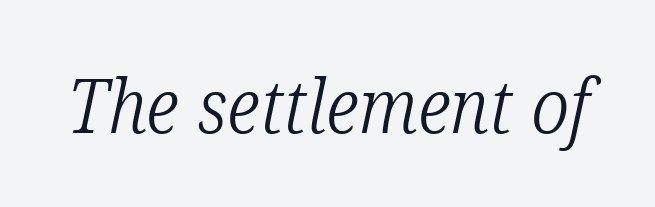
The image shows 75 px light, condensed serif type, italic (leaning right); set normal letter spacing, not underlined; low stroke contrast and a medium x-height.
